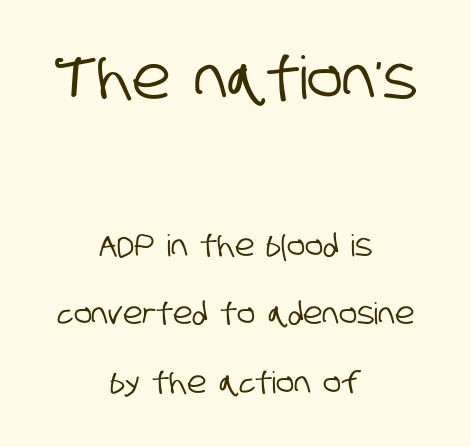
{"serif": "no", "width": "condensed", "stroke_contrast": "low", "x_height": "large", "monospaced": "no", "underline": "no", "align": "center", "line_spacing": "loose", "line_spacing_ratio": 2.28, "letter_spacing": "normal", "letter_spacing_em": 0.0, "larger_block": "first", "size_ratio": 1.97, "glyph_px": 59}
